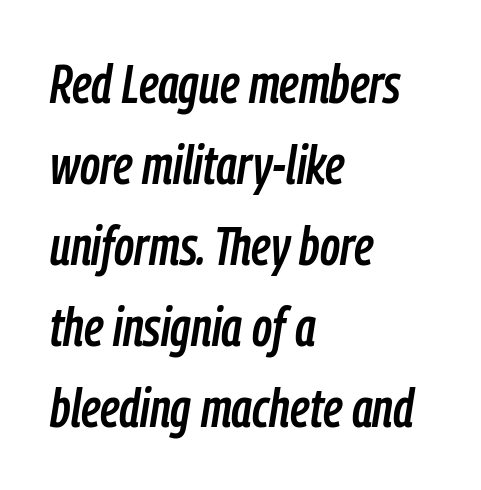
The image shows 54 px condensed type, italic (leaning right); set left-aligned, normal line spacing (1.5x), normal letter spacing, not underlined; low stroke contrast and a medium x-height.
